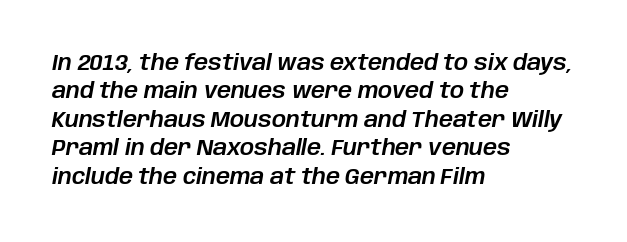
The gaps between neighbouring characters are ordinary and unremarkable. The space directly below the letters is spotless. The text carries the slant typical of an italic or oblique font. This block has exactly the height ordinary leading produces. The rag falls on the right side of this text block.
